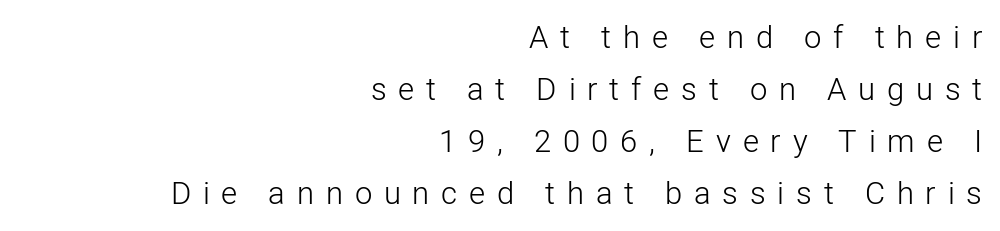
{"serif": "no", "italic": "no", "bold": "no", "weight": "light", "width": "normal", "stroke_contrast": "low", "x_height": "medium", "monospaced": "no", "underline": "no", "align": "right", "line_spacing": "normal", "line_spacing_ratio": 1.68, "letter_spacing": "wide", "letter_spacing_em": 0.38, "glyph_px": 31}
